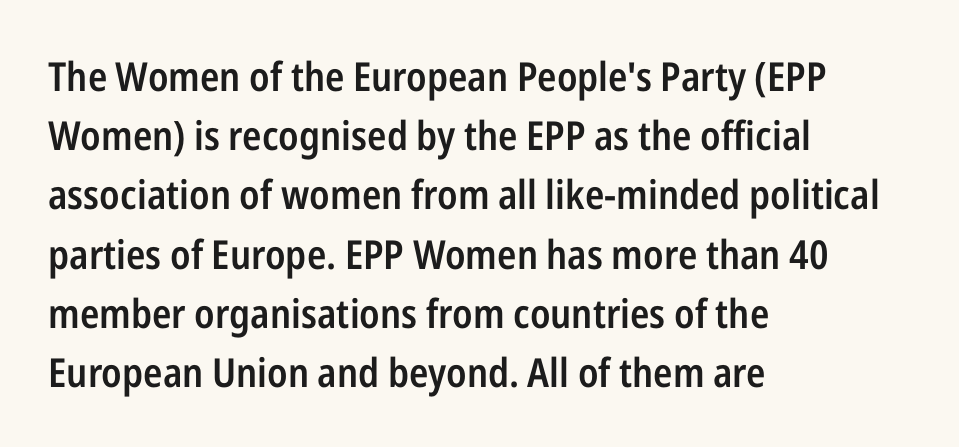
Q: Is the text bold? A: Semi-bold.
Q: Is the text italic (slanted)? A: No, it is upright.
Q: Is the typeface a serif or a sans-serif typeface? A: Sans-serif.
Q: Is the text underlined? A: No.
Q: How is the paragraph aligned? A: Left-aligned.
Q: Is the spacing between letters normal or unusually wide? A: Normal.
Q: Is the spacing between lines tight, normal or loose? A: Normal.
Q: Width (condensed, normal, or wide)? A: Condensed.
Q: Stroke contrast? A: Low.
Q: x-height? A: Medium.
Q: Monospaced? A: No.
